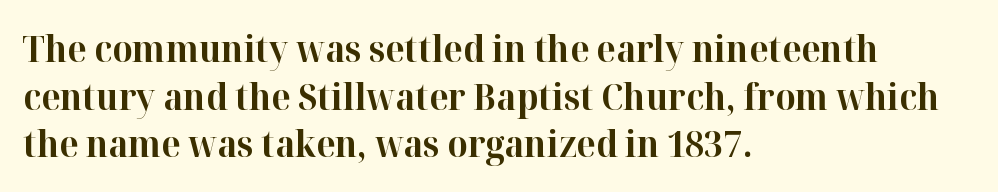
{"serif": "yes", "italic": "no", "bold": "yes", "weight": "bold", "width": "normal", "stroke_contrast": "high", "x_height": "medium", "monospaced": "no", "underline": "no", "align": "left", "line_spacing": "normal", "line_spacing_ratio": 1.32, "letter_spacing": "normal", "letter_spacing_em": 0.0, "glyph_px": 36}
